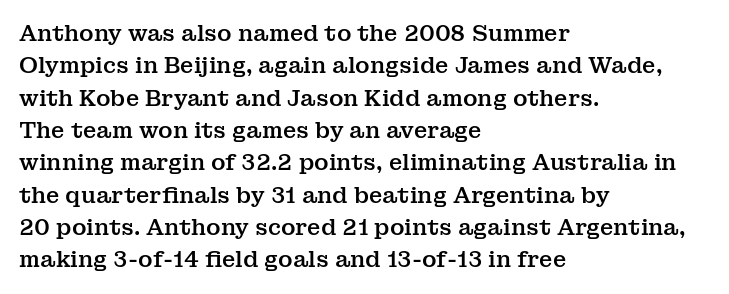
Bare-footed words on every line. The space between consecutive lines is moderate. Caption: standard tracking, unaltered. The lettering holds an erect, upright posture throughout. The text block is weighted toward the left margin, trailing off unevenly rightward.
